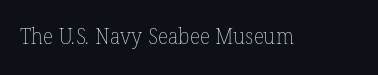
Students, note that the glyphs here touch the page at normal intervals. Any mark beneath the type? The region is blank. Is this a heavy cut? Hardly; it is regular or lighter.
